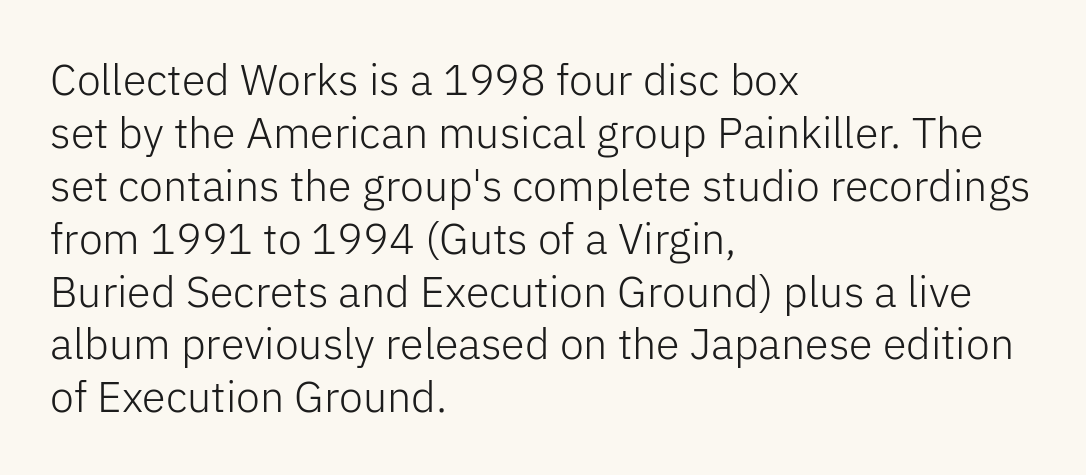
The image shows 43 px light sans-serif type, upright; set left-aligned, line spacing 1.23x, normal letter spacing, not underlined; low stroke contrast and a medium x-height.
